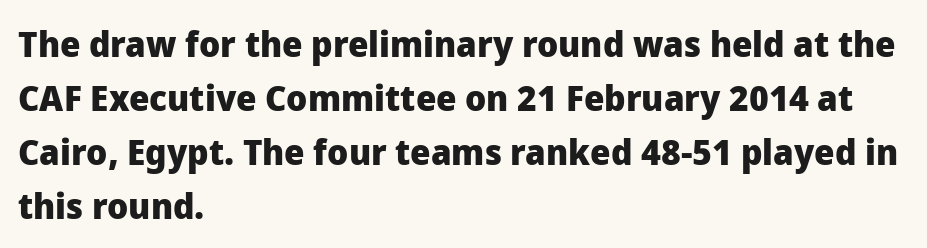
Q: Is the text bold? A: Yes.
Q: Is the text italic (slanted)? A: No, it is upright.
Q: Is the typeface a serif or a sans-serif typeface? A: Sans-serif.
Q: Is the text underlined? A: No.
Q: How is the paragraph aligned? A: Left-aligned.
Q: Is the spacing between letters normal or unusually wide? A: Normal.
Q: Is the spacing between lines tight, normal or loose? A: Normal.
Q: Width (condensed, normal, or wide)? A: Normal.
Q: Stroke contrast? A: Low.
Q: x-height? A: Medium.
Q: Monospaced? A: No.
